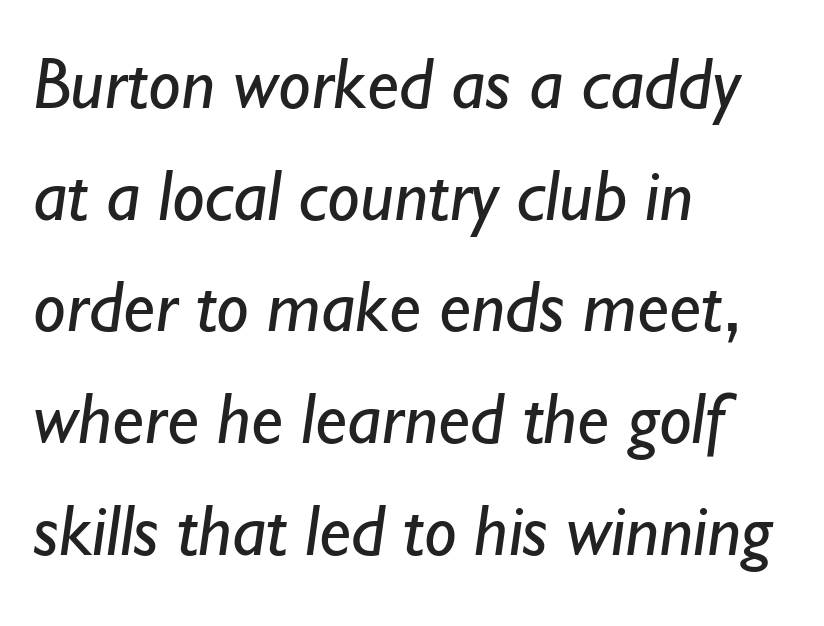
{"serif": "no", "bold": "no", "weight": "regular", "width": "normal", "stroke_contrast": "low", "x_height": "small", "monospaced": "no", "underline": "no", "align": "left", "line_spacing": "normal", "line_spacing_ratio": 1.53, "letter_spacing": "normal", "letter_spacing_em": 0.0, "glyph_px": 73}
